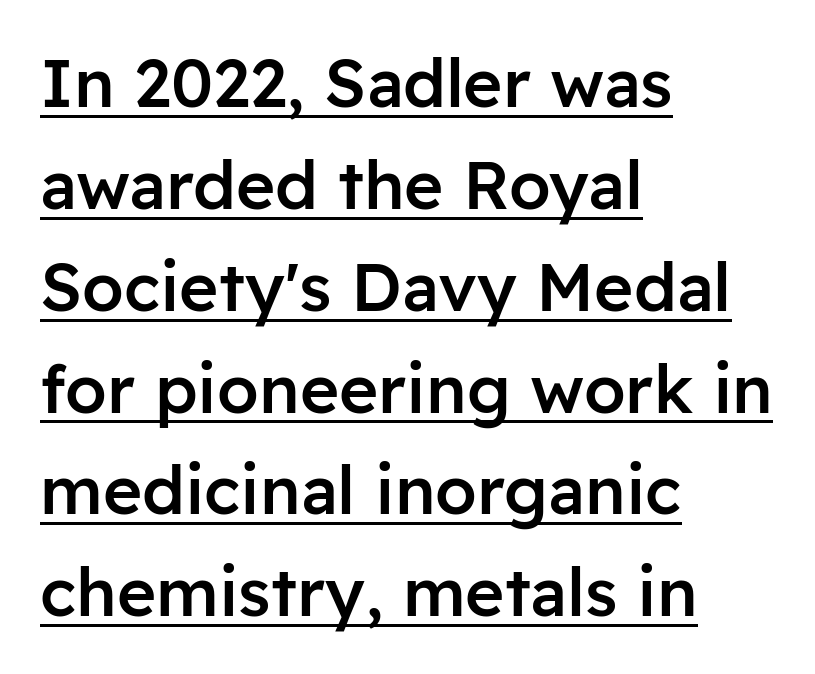
The image shows 67 px semibold sans-serif type, upright; set left-aligned, normal line spacing (1.52x), normal letter spacing, underlined; low stroke contrast and a medium x-height.
